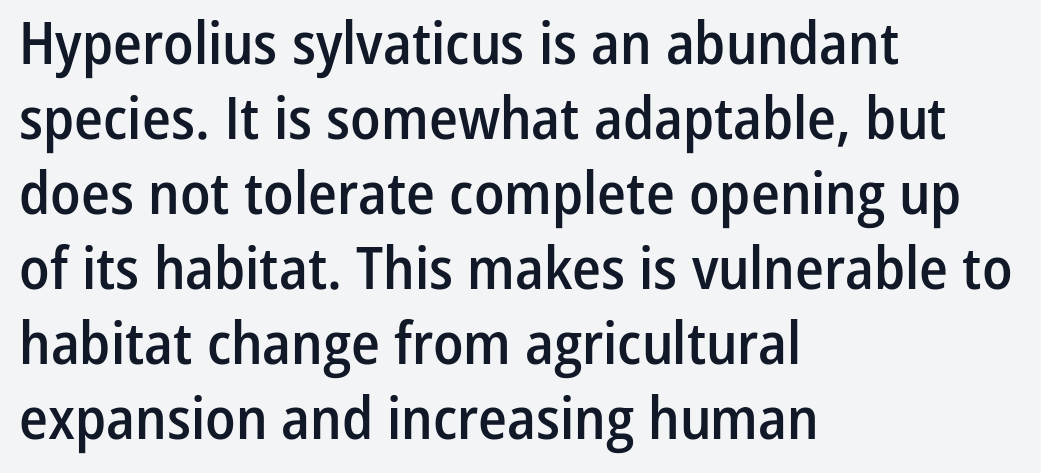
The image shows 59 px semibold, condensed sans-serif type, upright; set left-aligned, normal line spacing (1.27x), normal letter spacing, not underlined; low stroke contrast and a medium x-height.
